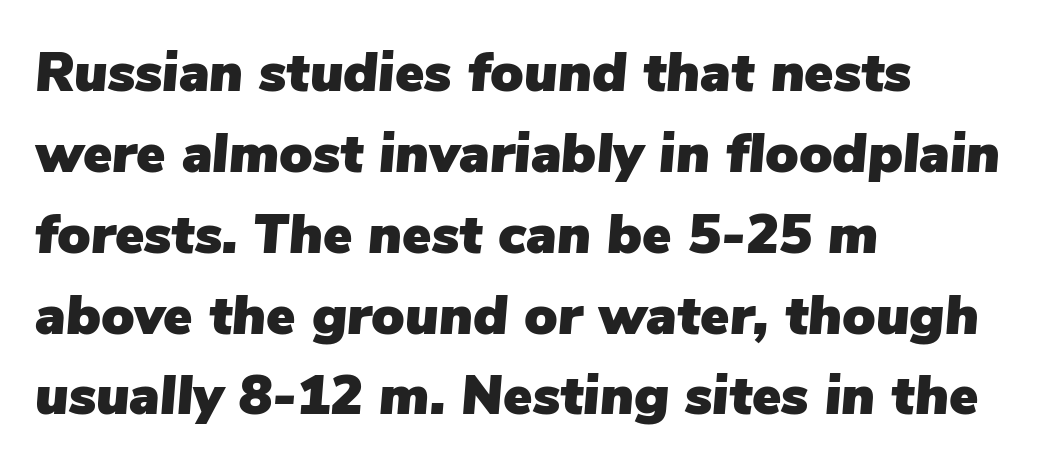
{"italic": "yes", "lean": "right", "slant_degrees": 5, "width": "normal", "stroke_contrast": "low", "x_height": "medium", "monospaced": "no", "underline": "no", "align": "left", "line_spacing": "normal", "line_spacing_ratio": 1.47, "letter_spacing": "normal", "letter_spacing_em": 0.0, "glyph_px": 55}
